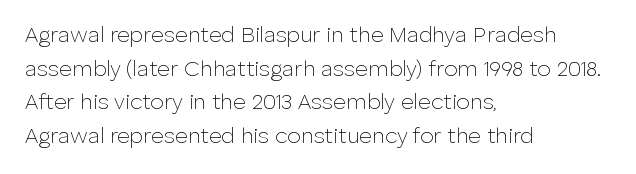
Q: Is the text bold? A: No.
Q: Is the text italic (slanted)? A: No, it is upright.
Q: Is the text underlined? A: No.
Q: How is the paragraph aligned? A: Left-aligned.
Q: Is the spacing between letters normal or unusually wide? A: Normal.
Q: Is the spacing between lines tight, normal or loose? A: Normal.
